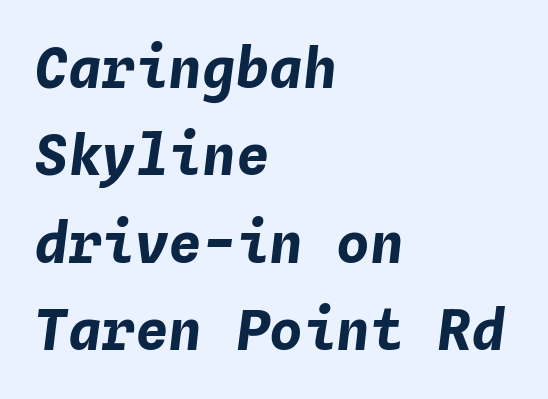
Q: Is the text bold? A: Yes.
Q: Is the text italic (slanted)? A: Yes, it leans right by about 4 degrees.
Q: Is the text underlined? A: No.
Q: How is the paragraph aligned? A: Left-aligned.
Q: Is the spacing between letters normal or unusually wide? A: Normal.
Q: Is the spacing between lines tight, normal or loose? A: Normal.
Q: Width (condensed, normal, or wide)? A: Normal.
Q: Stroke contrast? A: Low.
Q: x-height? A: Medium.
Q: Monospaced? A: Yes.
